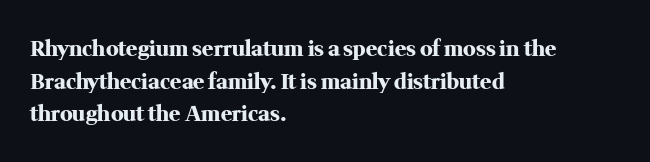
The rendering anchors every line to the left-hand side. In terms of posture, this sample is upright. This sample uses plain, unmodified letter spacing. The gap between lines stays unmarked.
